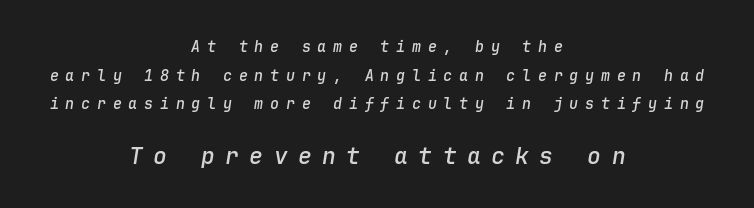
The image shows 23 px text type, italic (leaning right); set centered, loose line spacing (1.91x), unusually wide letter spacing (+0.45 em), not underlined; the second (bottom) block is 1.53x larger.
